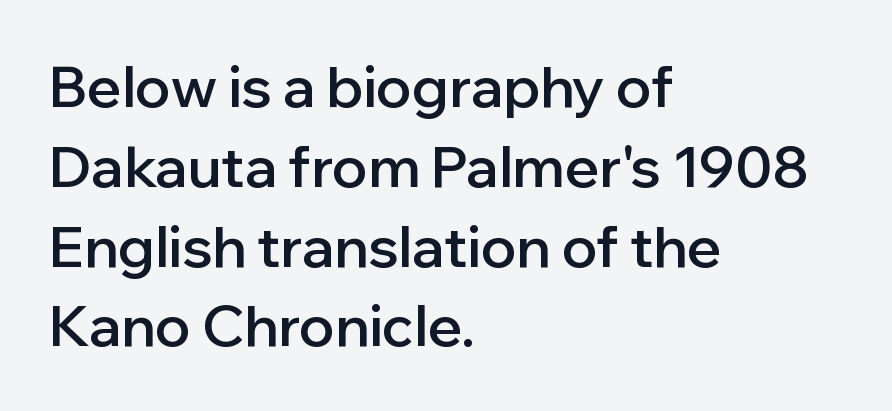
{"serif": "no", "italic": "no", "bold": "semi", "weight": "semibold", "width": "normal", "stroke_contrast": "low", "x_height": "medium", "monospaced": "no", "underline": "no", "align": "left", "line_spacing": "normal", "line_spacing_ratio": 1.4, "letter_spacing": "normal", "letter_spacing_em": 0.0, "glyph_px": 57}
